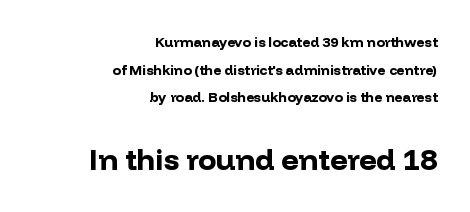
Q: Is the text bold? A: Yes.
Q: Is the text italic (slanted)? A: No, it is upright.
Q: Is the typeface a serif or a sans-serif typeface? A: Sans-serif.
Q: Is the text underlined? A: No.
Q: How is the paragraph aligned? A: Right-aligned.
Q: Is the spacing between letters normal or unusually wide? A: Normal.
Q: Is the spacing between lines tight, normal or loose? A: Loose.
Q: Which block of text is set in a larger size, the first (top) or the second (bottom)? A: The second (bottom) one.
Q: Width (condensed, normal, or wide)? A: Normal.
Q: Stroke contrast? A: Low.
Q: x-height? A: Medium.
Q: Monospaced? A: No.
